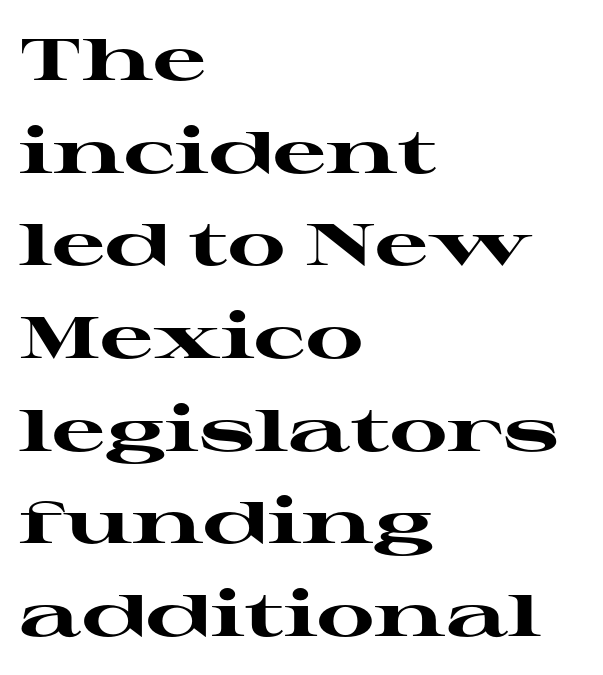
The passage shown is not underscored anywhere. Alignment: flush left. Think of a printed novel: that variable character pitch is what you see here. Thick stems and heavy bowls — unmistakably bold. There is no visible air inserted between adjacent glyphs.
